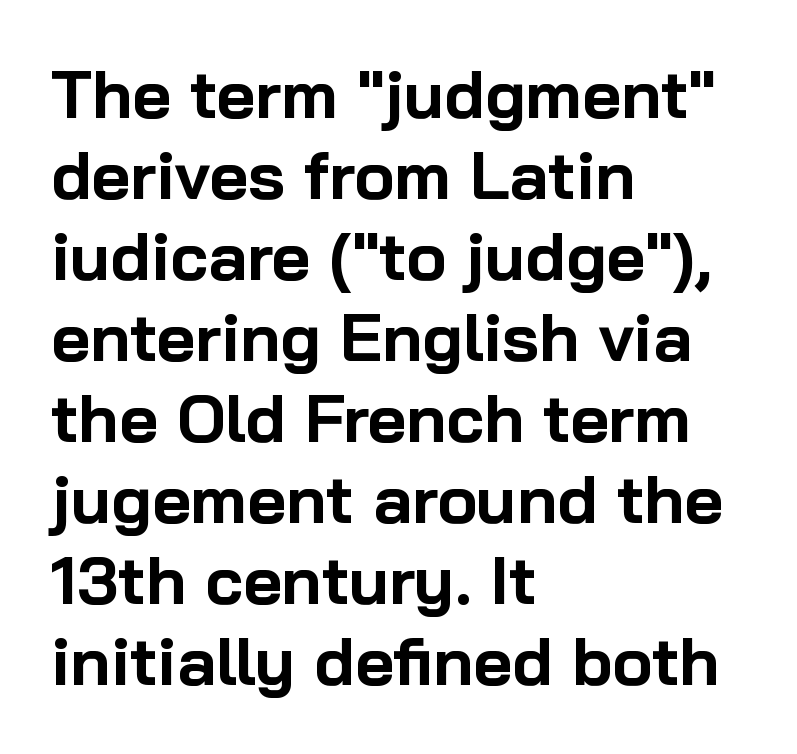
Letter spacing: default. Stroke terminals: plain, sans-serif. A typesetter would call this proportional, since set widths differ per character. Caption: multi-line text, flush left, ragged right. Each glyph is drawn with heavy, bold strokes. Quick note: not italic, upright.
